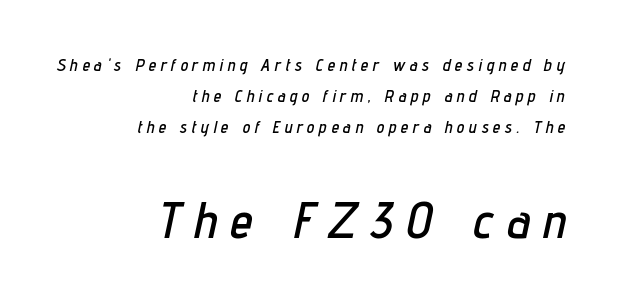
Q: Is the text italic (slanted)? A: Yes, it leans right by about 12 degrees.
Q: Is the text underlined? A: No.
Q: How is the paragraph aligned? A: Right-aligned.
Q: Is the spacing between letters normal or unusually wide? A: Unusually wide.
Q: Which block of text is set in a larger size, the first (top) or the second (bottom)? A: The second (bottom) one.
Q: Width (condensed, normal, or wide)? A: Condensed.
Q: Stroke contrast? A: Low.
Q: x-height? A: Medium.
Q: Monospaced? A: No.
